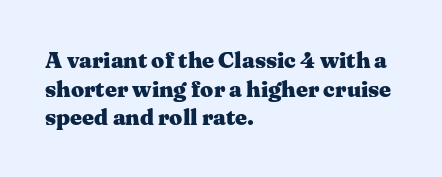
The image shows 23 px bold type, upright; set left-aligned, normal line spacing (1.25x), normal letter spacing, not underlined.
